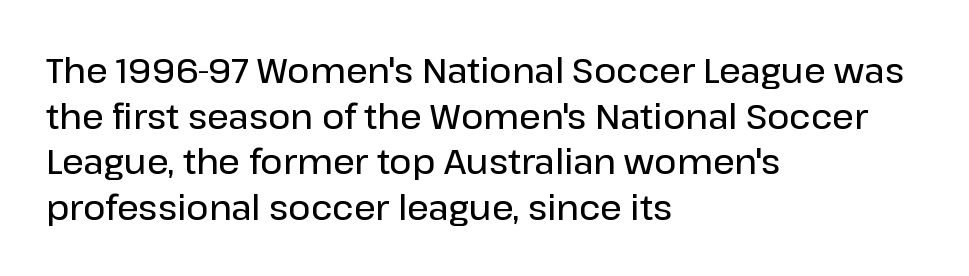
The image shows 34 px semibold sans-serif type, upright; set left-aligned, normal line spacing (1.34x), normal letter spacing, not underlined; low stroke contrast and a medium x-height.
